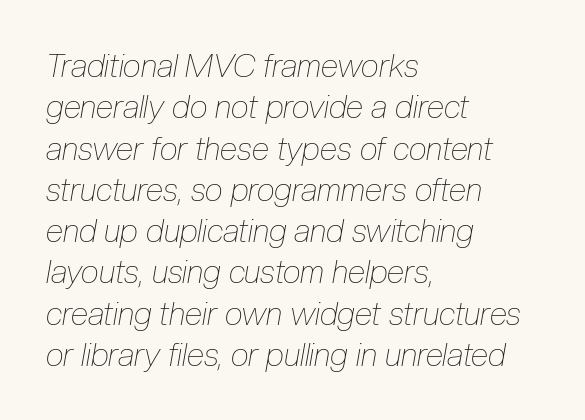
The image shows 32 px thin, condensed type, italic (leaning right); set left-aligned, normal line spacing (1.29x), normal letter spacing, not underlined; low stroke contrast and a medium x-height.
